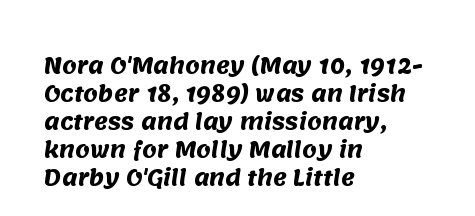
The image shows 21 px bold type; set left-aligned, normal line spacing (1.33x), normal letter spacing, not underlined.
